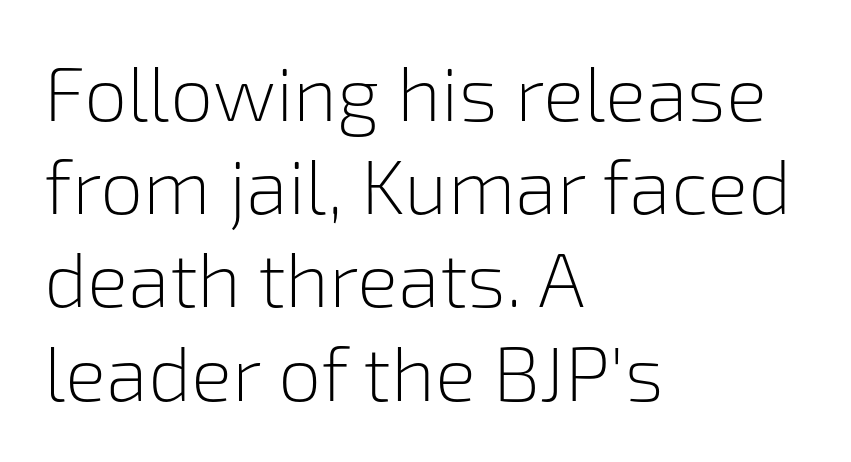
{"serif": "no", "italic": "no", "bold": "no", "weight": "light", "width": "normal", "stroke_contrast": "low", "x_height": "medium", "monospaced": "no", "underline": "no", "align": "left", "line_spacing_ratio": 1.21, "letter_spacing": "normal", "letter_spacing_em": 0.0, "glyph_px": 77}
